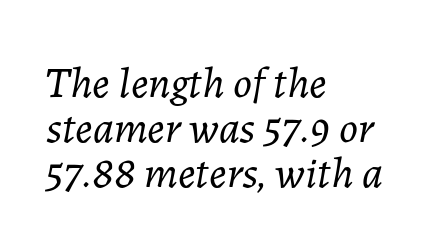
The font's italic variant was chosen for this text. Glyph-to-glyph distance matches everyday printed text. Line beginnings align vertically; line endings do not. Each stroke keeps to a modest, everyday thickness or less.
